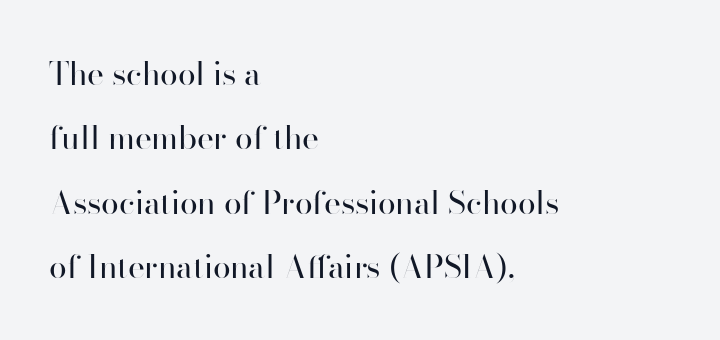
Q: Is the text bold? A: No.
Q: Is the text italic (slanted)? A: No, it is upright.
Q: Is the typeface a serif or a sans-serif typeface? A: Sans-serif.
Q: Is the text underlined? A: No.
Q: How is the paragraph aligned? A: Left-aligned.
Q: Is the spacing between letters normal or unusually wide? A: Normal.
Q: Is the spacing between lines tight, normal or loose? A: Loose.
Q: Width (condensed, normal, or wide)? A: Normal.
Q: Stroke contrast? A: High.
Q: x-height? A: Small.
Q: Monospaced? A: No.
